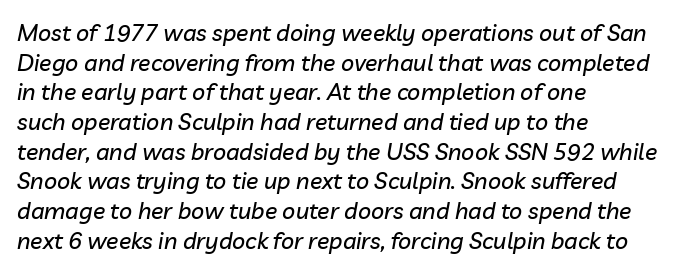
{"italic": "yes", "lean": "right", "slant_degrees": 10, "underline": "no", "align": "left", "line_spacing": "normal", "line_spacing_ratio": 1.29, "letter_spacing": "normal", "letter_spacing_em": 0.0, "glyph_px": 23}
